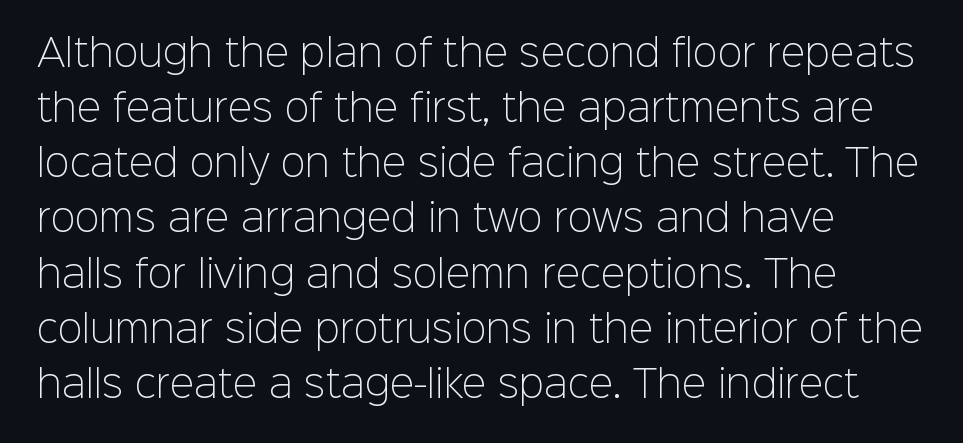
The image shows 37 px light sans-serif type, upright; set left-aligned, normal line spacing (1.49x), normal letter spacing, not underlined; low stroke contrast and a medium x-height.
